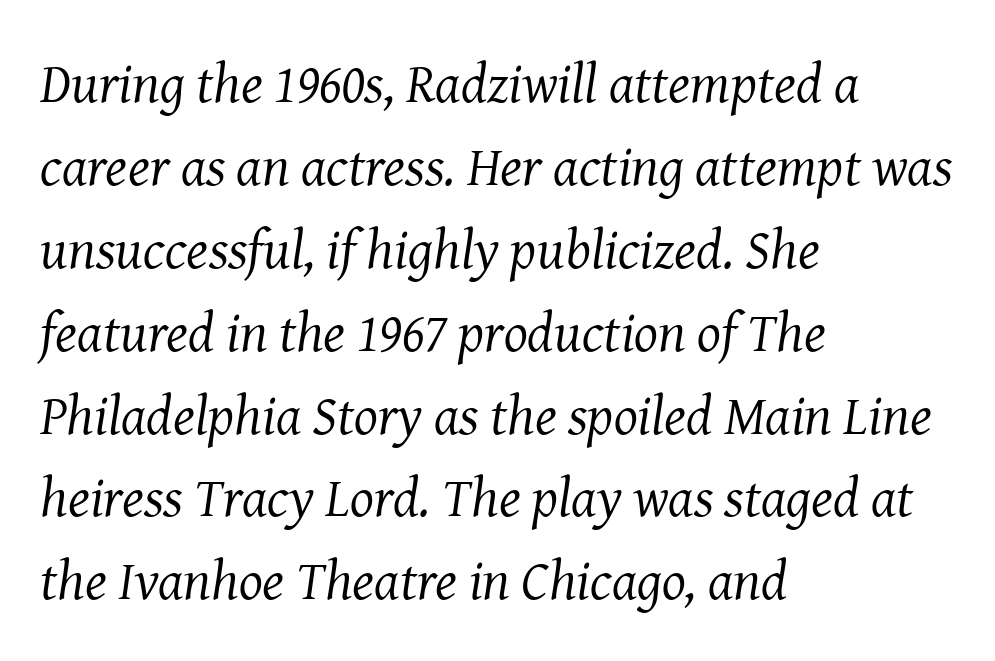
This sample is left-justified, so line endings fall wherever the words run out. The gaps between neighbouring characters are ordinary and unremarkable. A typesetter would label this face a serif. Stems here are at most as thick as an everyday book face. Looking at the ascenders, they clearly lean.
